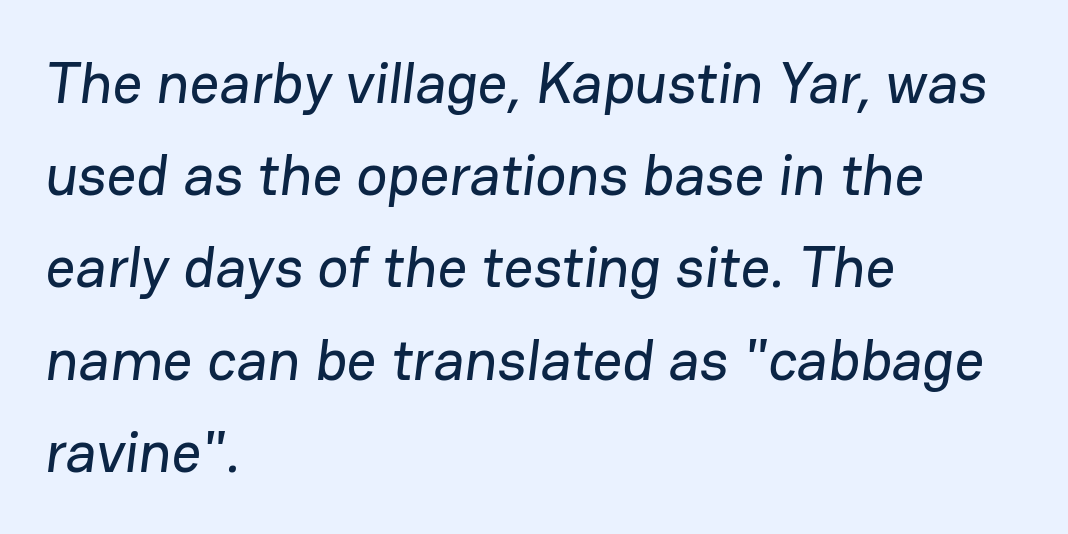
{"serif": "no", "width": "normal", "stroke_contrast": "low", "x_height": "medium", "monospaced": "no", "underline": "no", "align": "left", "line_spacing": "normal", "line_spacing_ratio": 1.59, "letter_spacing": "normal", "letter_spacing_em": 0.0, "glyph_px": 58}
